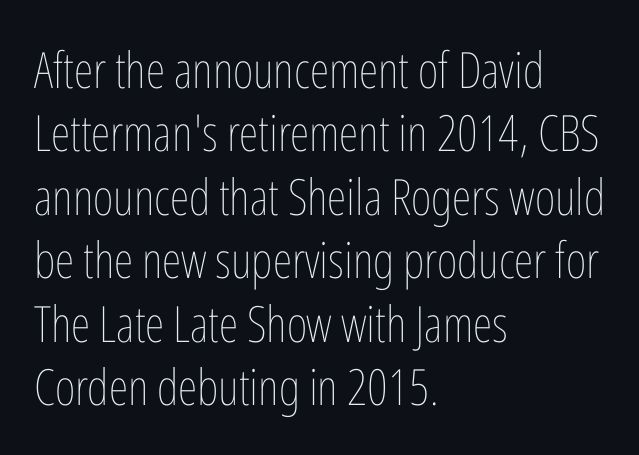
{"italic": "no", "bold": "no", "weight": "thin", "width": "condensed", "stroke_contrast": "low", "x_height": "medium", "monospaced": "no", "underline": "no", "align": "left", "line_spacing": "normal", "line_spacing_ratio": 1.27, "letter_spacing": "normal", "letter_spacing_em": 0.0, "glyph_px": 50}
